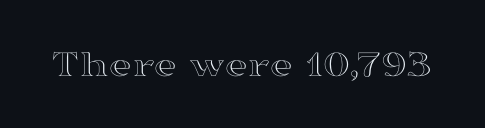
{"italic": "no", "width": "wide", "x_height": "medium", "monospaced": "no", "underline": "no", "letter_spacing": "normal", "letter_spacing_em": 0.0, "glyph_px": 39}
